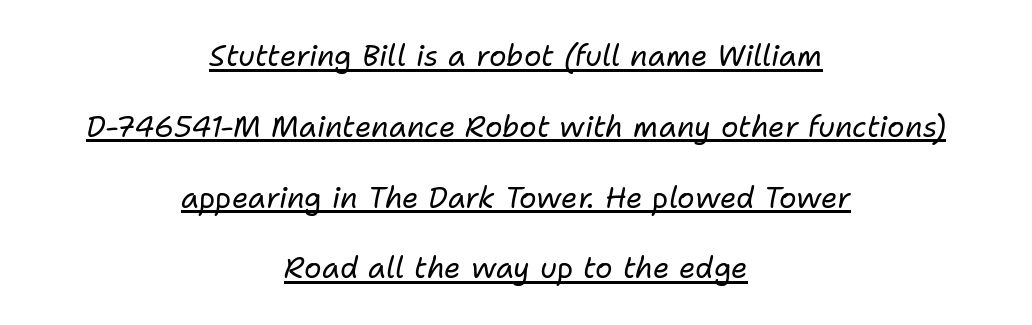
Every character sits at an angle, as italics do. The letters advance in unequal steps, a hallmark of proportional type. In designer terms, the underline attribute is active on this setting. These lines are centered, leaving both edges ragged.
